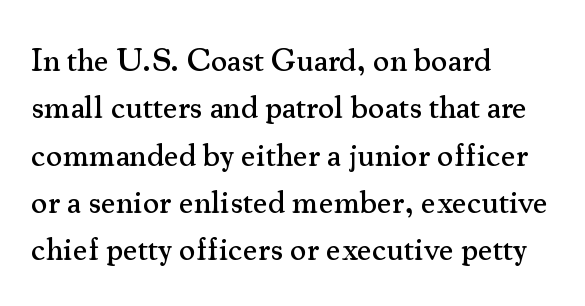
A normal amount of white space separates one row of letters from the next. Typographically, this falls in the serif category. Here the glyphs are tracked normally, forming tight word shapes. The face used here is proportionally spaced, like ordinary book or web type.
